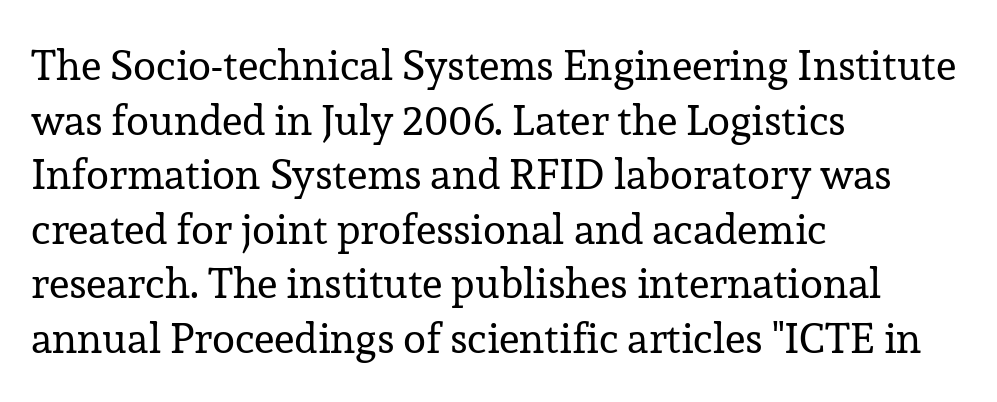
Q: Is the text bold? A: No.
Q: Is the text italic (slanted)? A: No, it is upright.
Q: Is the typeface a serif or a sans-serif typeface? A: Serif.
Q: Is the text underlined? A: No.
Q: How is the paragraph aligned? A: Left-aligned.
Q: Is the spacing between letters normal or unusually wide? A: Normal.
Q: Is the spacing between lines tight, normal or loose? A: Normal.
Q: Width (condensed, normal, or wide)? A: Normal.
Q: Stroke contrast? A: Low.
Q: x-height? A: Medium.
Q: Monospaced? A: No.
